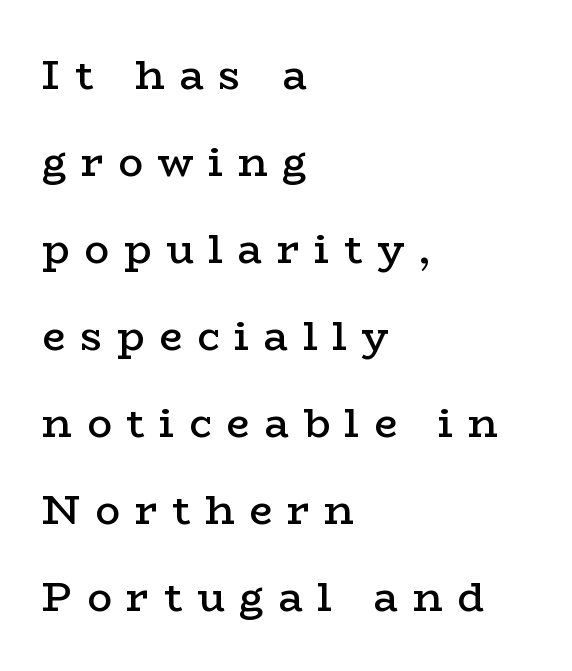
Q: Is the text bold? A: Semi-bold.
Q: Is the text italic (slanted)? A: No, it is upright.
Q: Is the typeface a serif or a sans-serif typeface? A: Serif.
Q: Is the text underlined? A: No.
Q: How is the paragraph aligned? A: Left-aligned.
Q: Is the spacing between letters normal or unusually wide? A: Unusually wide.
Q: Is the spacing between lines tight, normal or loose? A: Loose.
Q: Width (condensed, normal, or wide)? A: Wide.
Q: Stroke contrast? A: Low.
Q: x-height? A: Medium.
Q: Monospaced? A: No.
